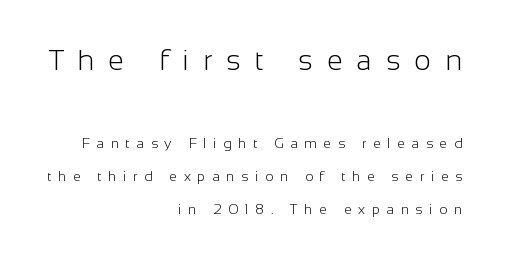
There is plenty of visible air inserted between adjacent glyphs. Here the first block reads like a headline and the second like body copy. Looks like regular typesetting: each glyph gets only the width it needs. Heaviness? Minimal to ordinary, like unemphasized prose. Nope, not italic — everything's standing straight. All the whitespace from short lines collects on the left.
